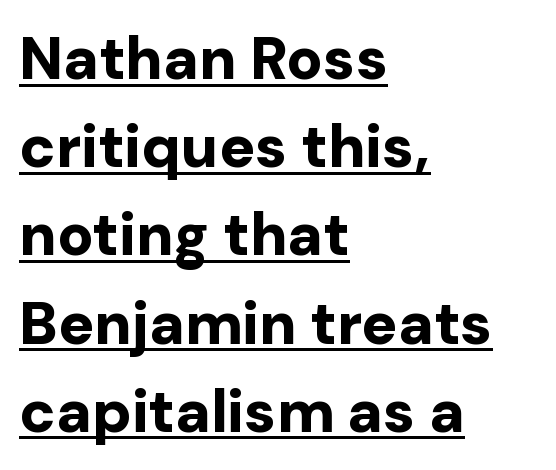
The image shows 60 px bold sans-serif type, upright; set left-aligned, normal line spacing (1.47x), normal letter spacing, underlined; low stroke contrast and a medium x-height.
